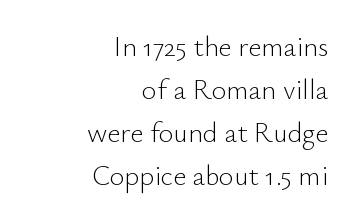
The image shows 28 px light sans-serif type, upright; set right-aligned, normal line spacing (1.53x), normal letter spacing, not underlined; low stroke contrast and a small x-height.
